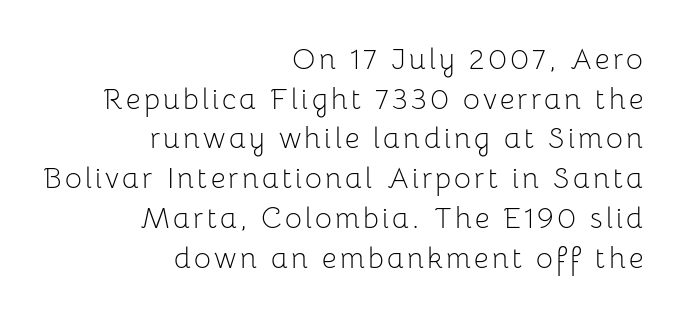
This is roman type, the default non-slanted kind. A flush-right, rag-left setting is used for this passage. The glyphs in this specimen are sans serif. Each stroke keeps to a modest, everyday thickness or less.
